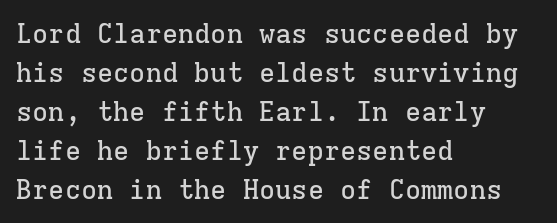
The image shows 27 px text type, upright; set left-aligned, normal line spacing (1.44x), normal letter spacing, not underlined.
